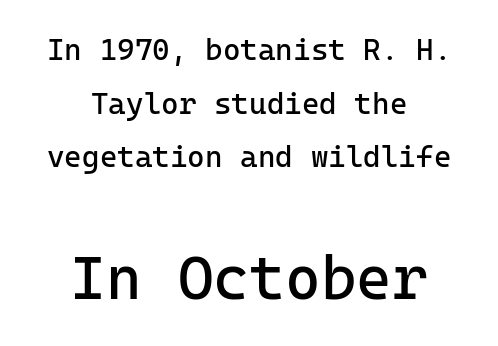
Summary of weight: not heavy and not bold. Look at the glyph heights: the lower group is clearly the bigger setting. The axis of the letterforms is exactly vertical. This sample is center-justified, so both line endings float freely.
